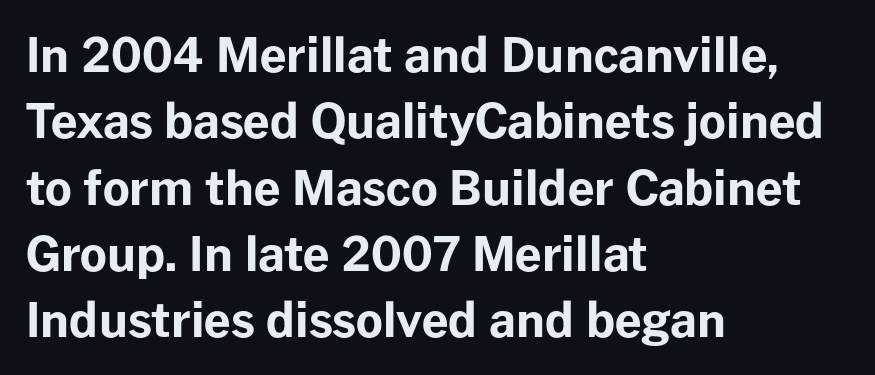
The image shows 47 px bold sans-serif type, upright; set left-aligned, normal line spacing (1.41x), normal letter spacing, not underlined; low stroke contrast and a medium x-height.
